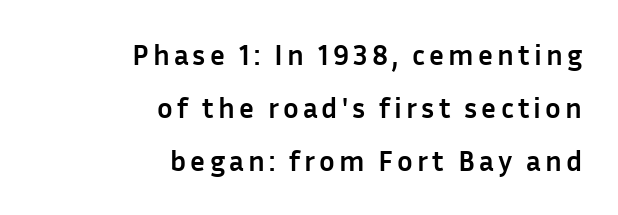
The image shows 29 px semibold sans-serif type, upright; set right-aligned, line spacing 1.83x, not underlined; low stroke contrast and a medium x-height.
